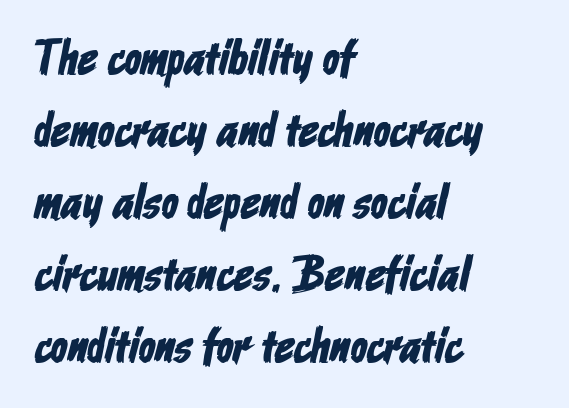
{"serif": "no", "width": "condensed", "stroke_contrast": "low", "x_height": "medium", "monospaced": "no", "underline": "no", "align": "left", "line_spacing": "normal", "line_spacing_ratio": 1.47, "letter_spacing": "normal", "letter_spacing_em": 0.0, "glyph_px": 49}
